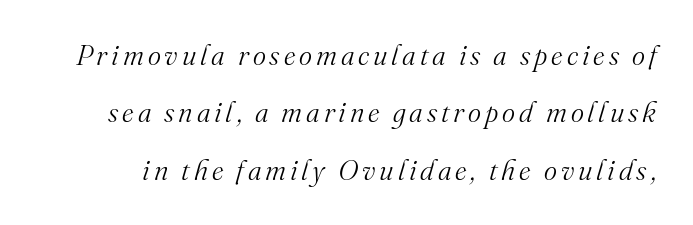
{"serif": "yes", "italic": "yes", "lean": "right", "slant_degrees": 16, "bold": "no", "weight": "light", "width": "normal", "stroke_contrast": "medium", "x_height": "small", "monospaced": "no", "underline": "no", "line_spacing": "loose", "line_spacing_ratio": 2.05, "glyph_px": 28}
